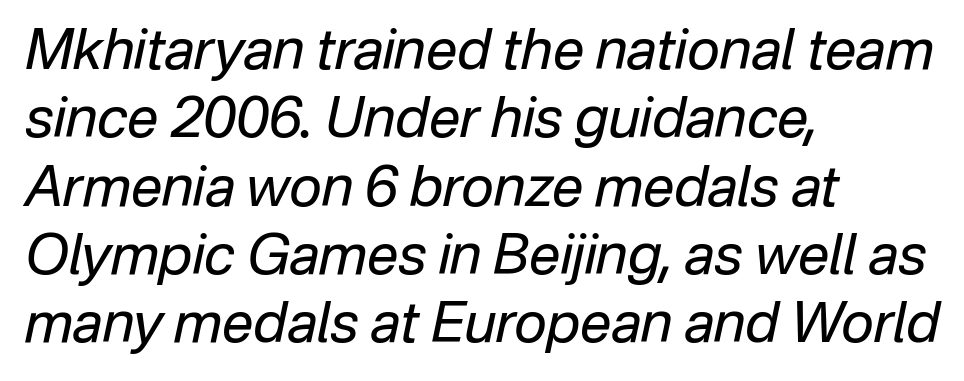
Q: Is the text bold? A: No.
Q: Is the text italic (slanted)? A: Yes, it leans right by about 12 degrees.
Q: Is the text underlined? A: No.
Q: How is the paragraph aligned? A: Left-aligned.
Q: Is the spacing between letters normal or unusually wide? A: Normal.
Q: Width (condensed, normal, or wide)? A: Normal.
Q: Stroke contrast? A: Low.
Q: x-height? A: Medium.
Q: Monospaced? A: No.
